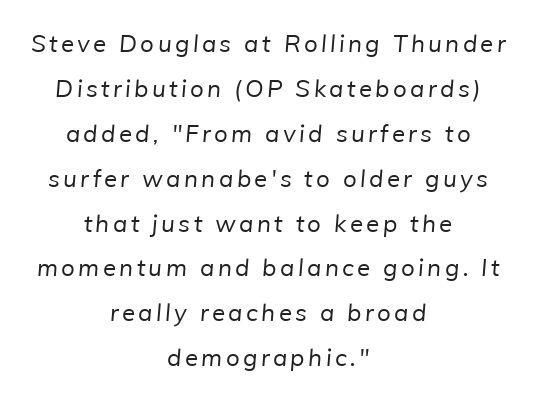
Q: Is the text bold? A: No.
Q: Is the text underlined? A: No.
Q: How is the paragraph aligned? A: Centered.
